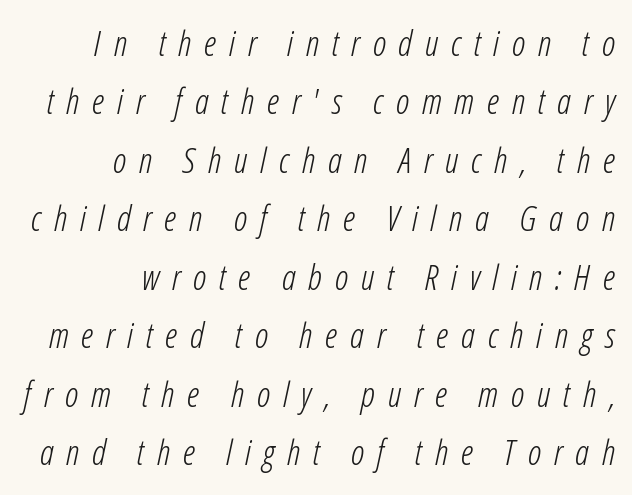
The image shows 35 px light, condensed type, italic (leaning right); set right-aligned, normal line spacing (1.67x), unusually wide letter spacing (+0.36 em), not underlined; low stroke contrast and a medium x-height.
